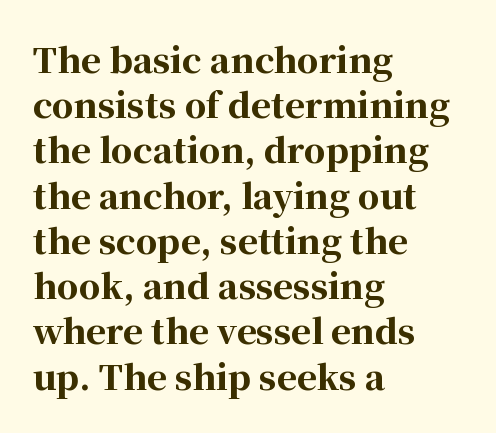
The image shows 34 px bold serif type, upright; set left-aligned, normal line spacing (1.33x), normal letter spacing, not underlined; high stroke contrast and a medium x-height.
